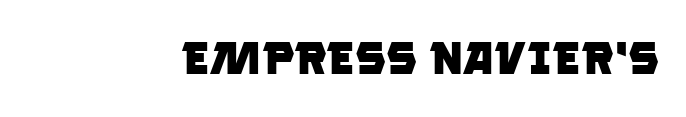
{"serif": "no", "bold": "yes", "weight": "heavy", "width": "normal", "stroke_contrast": "low", "x_height": "large", "monospaced": "no", "underline": "no", "letter_spacing": "normal", "letter_spacing_em": 0.0, "glyph_px": 46}
